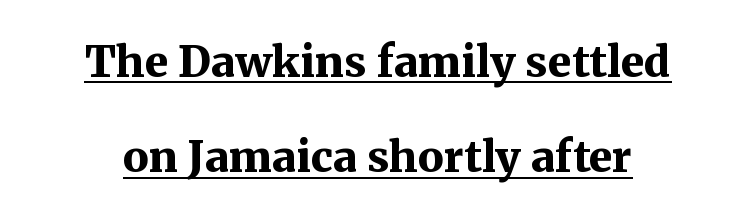
{"serif": "yes", "italic": "no", "bold": "yes", "weight": "bold", "width": "normal", "stroke_contrast": "medium", "x_height": "medium", "monospaced": "no", "underline": "yes", "line_spacing": "loose", "line_spacing_ratio": 2.22, "letter_spacing": "normal", "letter_spacing_em": 0.0, "glyph_px": 43}
